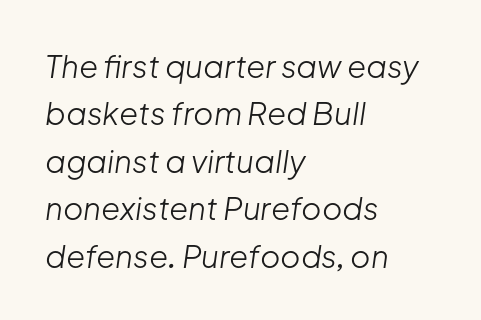
{"italic": "yes", "lean": "right", "slant_degrees": 8, "bold": "no", "weight": "light", "width": "normal", "stroke_contrast": "low", "x_height": "medium", "monospaced": "no", "underline": "no", "align": "left", "line_spacing": "normal", "line_spacing_ratio": 1.53, "letter_spacing": "normal", "letter_spacing_em": 0.0, "glyph_px": 31}
